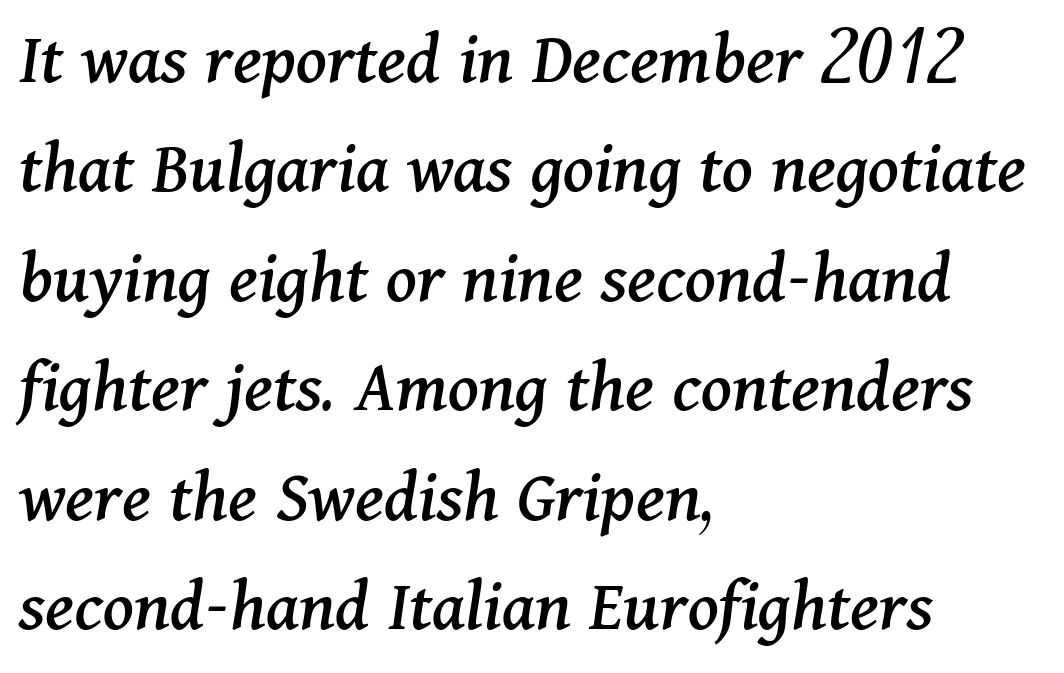
Q: Is the text italic (slanted)? A: Yes, it leans right by about 11 degrees.
Q: Is the typeface a serif or a sans-serif typeface? A: Serif.
Q: Is the text underlined? A: No.
Q: How is the paragraph aligned? A: Left-aligned.
Q: Is the spacing between letters normal or unusually wide? A: Normal.
Q: Is the spacing between lines tight, normal or loose? A: Normal.
Q: Width (condensed, normal, or wide)? A: Normal.
Q: Stroke contrast? A: Medium.
Q: x-height? A: Medium.
Q: Monospaced? A: No.
